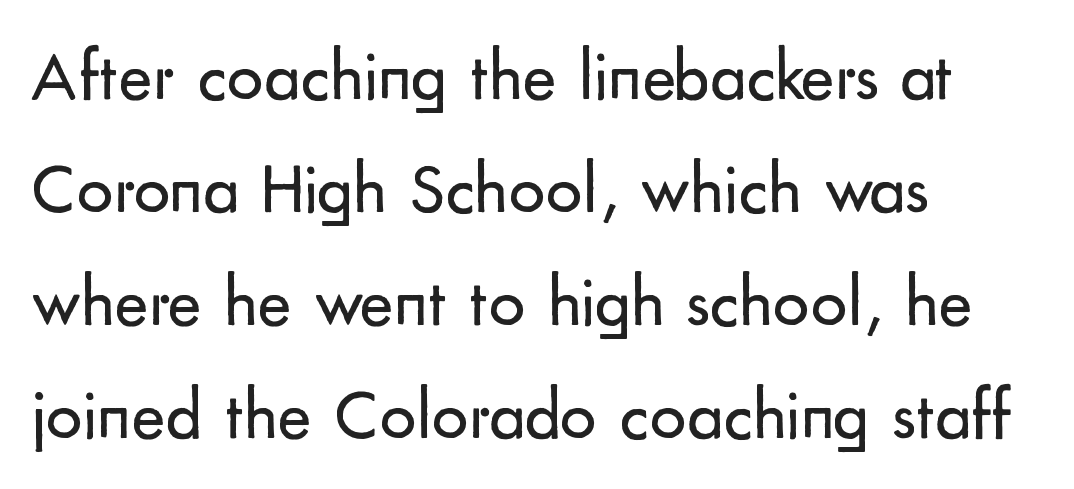
Posture: straight, roman, zero tilt. The setting favours the left margin, as ordinary paragraphs usually do. Summary of weight: not heavy and not bold. Looks like regular typesetting: each glyph gets only the width it needs. The gap between lines stays unmarked.
